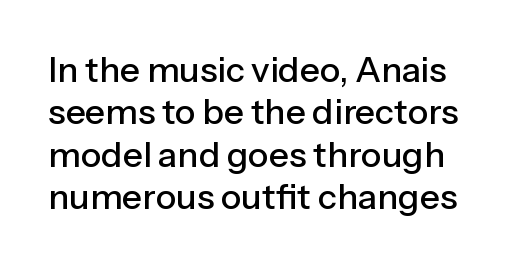
Posture: straight, roman, zero tilt. A clean baseline with only descenders dipping below it. The type is set solid horizontally, with unmodified tracking. Look at the bottom of the vertical strokes: they stop flat, with no serifs. Proportional: the letters do not fall into vertical columns.
